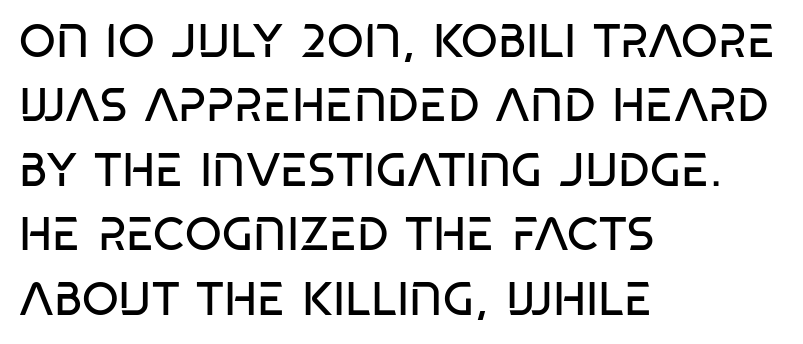
This is sans-serif lettering, the kind often seen on screens and signage. The rag falls on the right side of this text block. The typeface has the unassuming heft of standard copy or less. Vertical strokes here are truly vertical. Anything drawn beneath the words? Only blank space. Vertical spacing — default.
